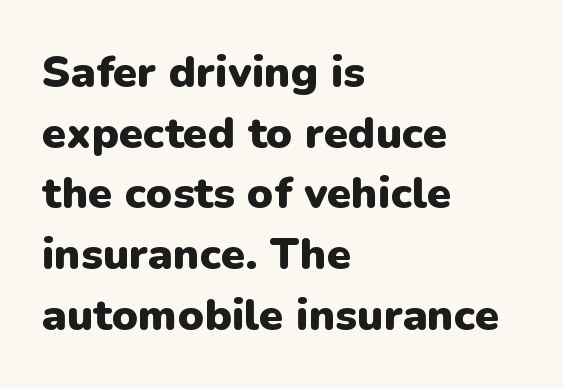
{"serif": "no", "italic": "no", "bold": "yes", "weight": "heavy", "width": "normal", "stroke_contrast": "low", "x_height": "medium", "monospaced": "no", "underline": "no", "align": "left", "line_spacing": "normal", "line_spacing_ratio": 1.38, "letter_spacing": "normal", "letter_spacing_em": 0.0, "glyph_px": 44}
